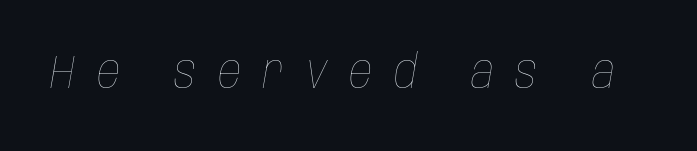
Between one letter and the next there's a generous, obvious gap. Note the varied advance widths — an 'i' is clearly narrower than an 'm'. Glance below the letters and you will spot only blank space. The face used here has a pronounced slope to its letters. Nothing heavy about these letters — not bold at all.
